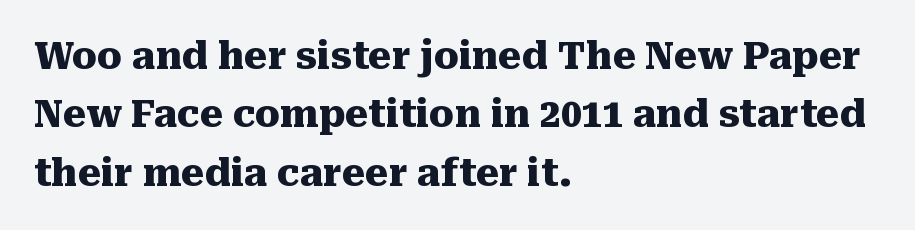
{"serif": "yes", "italic": "no", "bold": "yes", "weight": "heavy", "width": "normal", "stroke_contrast": "medium", "x_height": "medium", "monospaced": "no", "underline": "no", "align": "left", "line_spacing": "normal", "line_spacing_ratio": 1.58, "letter_spacing": "normal", "letter_spacing_em": 0.0, "glyph_px": 37}
